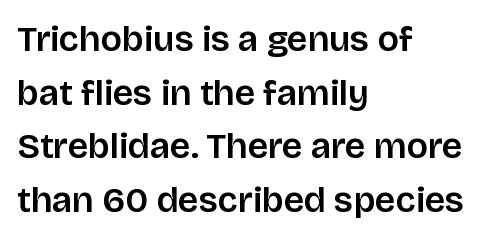
Q: Is the text italic (slanted)? A: No, it is upright.
Q: Is the typeface a serif or a sans-serif typeface? A: Sans-serif.
Q: Is the text underlined? A: No.
Q: How is the paragraph aligned? A: Left-aligned.
Q: Is the spacing between letters normal or unusually wide? A: Normal.
Q: Is the spacing between lines tight, normal or loose? A: Normal.
Q: Width (condensed, normal, or wide)? A: Normal.
Q: Stroke contrast? A: Low.
Q: x-height? A: Large.
Q: Monospaced? A: No.
